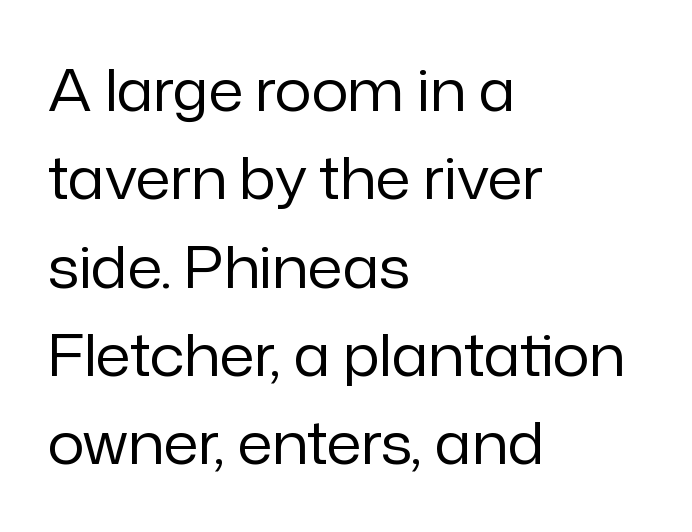
The image shows 57 px regular-weight sans-serif type, upright; set left-aligned, normal line spacing (1.55x), normal letter spacing, not underlined; low stroke contrast and a medium x-height.
